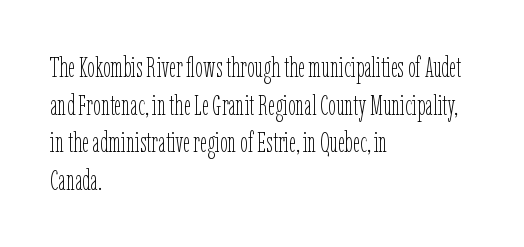
Q: Is the text bold? A: No.
Q: Is the text italic (slanted)? A: No, it is upright.
Q: Is the text underlined? A: No.
Q: How is the paragraph aligned? A: Left-aligned.
Q: Is the spacing between letters normal or unusually wide? A: Normal.
Q: Is the spacing between lines tight, normal or loose? A: Normal.
Q: Width (condensed, normal, or wide)? A: Condensed.
Q: Stroke contrast? A: Low.
Q: x-height? A: Medium.
Q: Monospaced? A: No.
